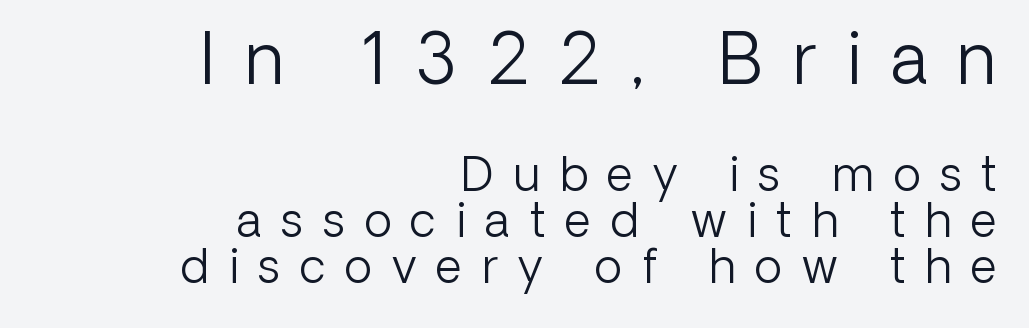
Q: Is the text bold? A: No.
Q: Is the text italic (slanted)? A: No, it is upright.
Q: Is the typeface a serif or a sans-serif typeface? A: Sans-serif.
Q: Is the text underlined? A: No.
Q: How is the paragraph aligned? A: Right-aligned.
Q: Is the spacing between letters normal or unusually wide? A: Unusually wide.
Q: Is the spacing between lines tight, normal or loose? A: Tight.
Q: Which block of text is set in a larger size, the first (top) or the second (bottom)? A: The first (top) one.
Q: Width (condensed, normal, or wide)? A: Normal.
Q: Stroke contrast? A: Low.
Q: x-height? A: Medium.
Q: Monospaced? A: No.
